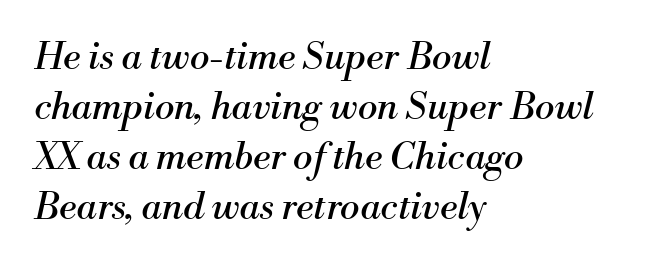
The paragraph shown leans on its left margin. A serif font was chosen for this passage. Here the designer chose a conventional face with non-uniform glyph widths. Vertically, the passage feels balanced, rows spaced as you'd expect. Bare-footed words on every line. In terms of posture, this sample is oblique.
